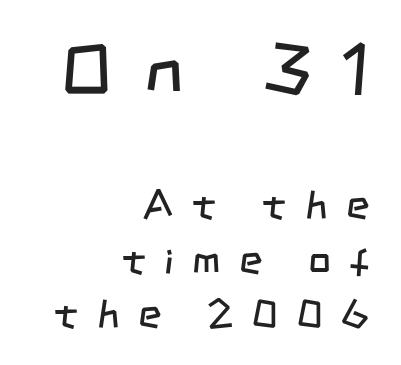
The image shows 70 px regular-weight, condensed sans-serif type; set right-aligned, normal line spacing (1.36x), unusually wide letter spacing (+0.46 em), not underlined; the first (top) block is 1.75x larger; low stroke contrast and a large x-height.
